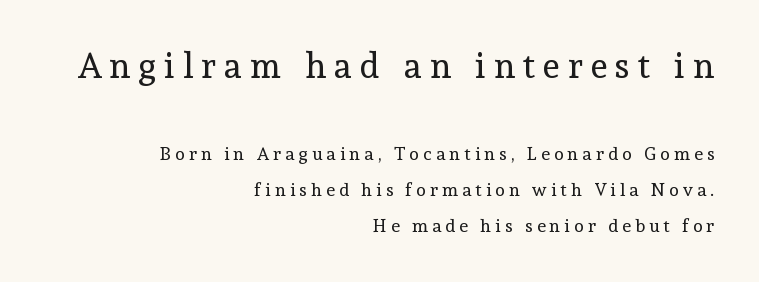
Anything drawn beneath the words? Only blank space. The font is comparable to plain body text, perhaps lighter. Bigger letters appear in the top chunk; the bottom chunk is reduced. The setting favours the right margin, as signatures and pull-quotes sometimes do.
